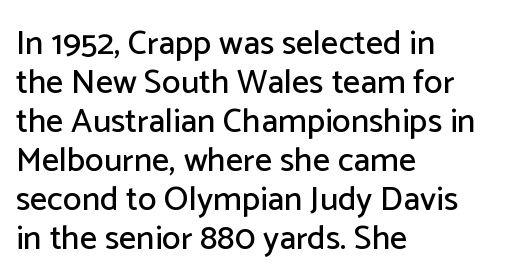
{"serif": "no", "italic": "no", "width": "normal", "stroke_contrast": "low", "x_height": "medium", "monospaced": "no", "underline": "no", "align": "left", "line_spacing": "tight", "line_spacing_ratio": 1.15, "letter_spacing": "normal", "letter_spacing_em": 0.0, "glyph_px": 34}
